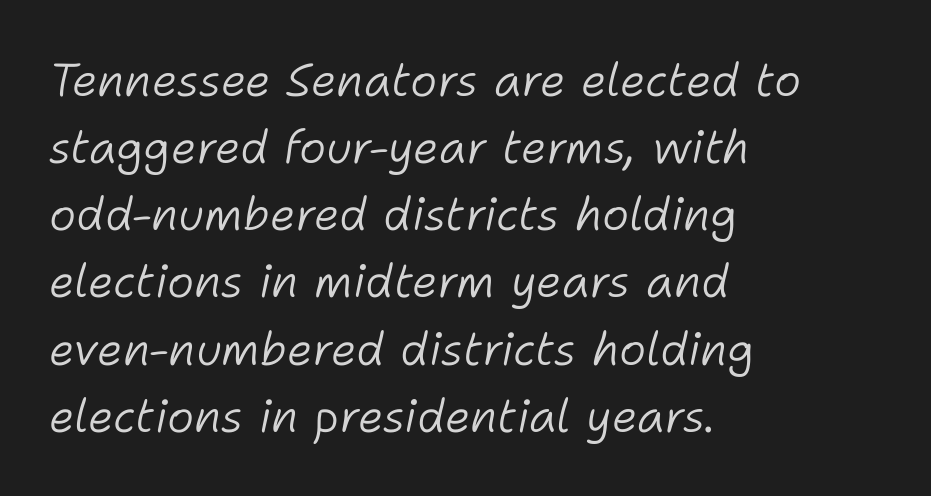
The image shows 46 px light type, italic (leaning right); set left-aligned, normal line spacing (1.46x), normal letter spacing, not underlined; low stroke contrast and a medium x-height.
